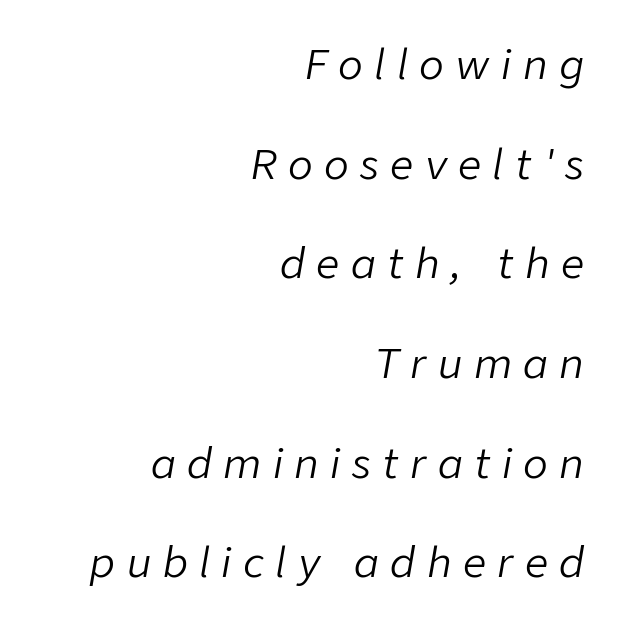
Lines of text with bare space underneath. Proportional: the letters do not fall into vertical columns. Stems and bowls with no extra thickness — not bold. The lines in this sample share a right terminus and differ only in where they begin. Caption: expanded tracking, letters set apart. Tall strokes in this sample are angled rather than plumb.
